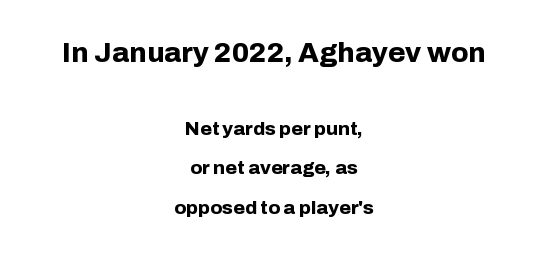
Descender tails drop into unmarked territory. When letters stand straight like this, we call the style roman or upright. Emphasis by weight is at full strength: bold. The face used here is a sans, in the tradition of grotesques and geometrics. This block would shrink considerably if given ordinary leading; it's expanded now. Students, note that the glyphs here touch the page at normal intervals.
